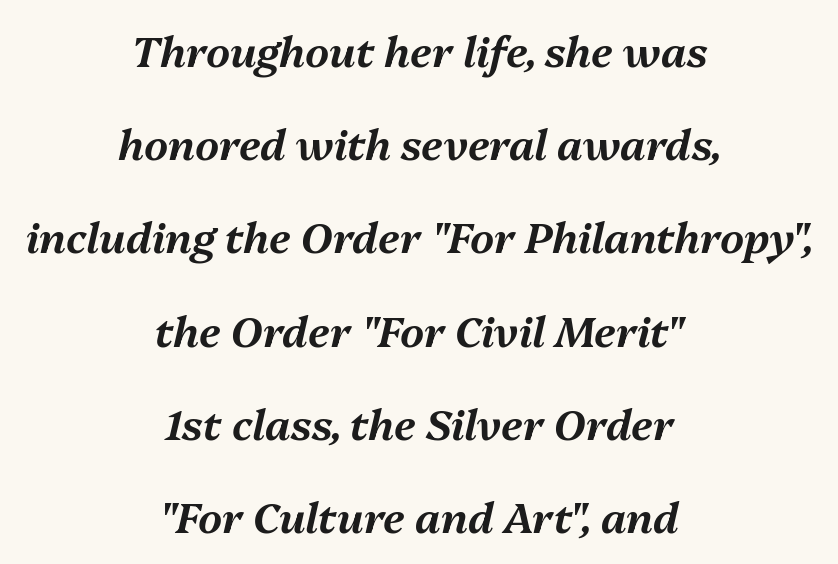
{"italic": "yes", "lean": "right", "slant_degrees": 13, "width": "normal", "stroke_contrast": "medium", "x_height": "medium", "monospaced": "no", "underline": "no", "align": "center", "line_spacing": "loose", "line_spacing_ratio": 2.22, "letter_spacing": "normal", "letter_spacing_em": 0.0, "glyph_px": 42}
